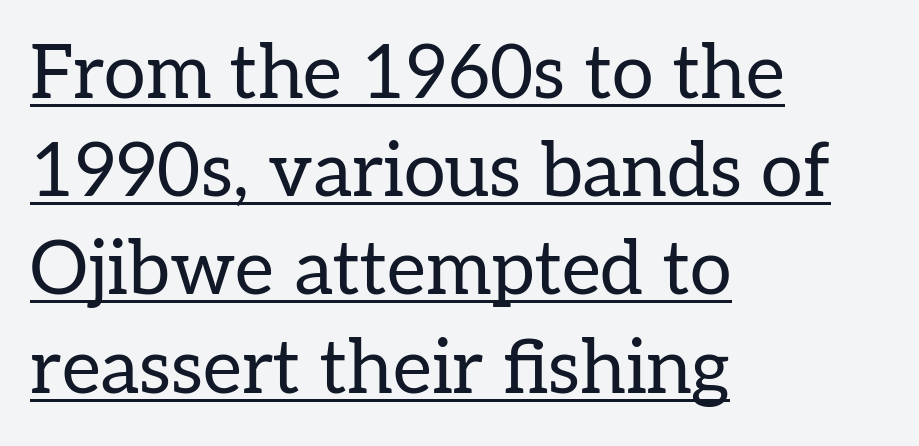
The image shows 75 px regular-weight serif type, upright; set left-aligned, normal line spacing (1.31x), normal letter spacing, underlined; low stroke contrast and a medium x-height.
